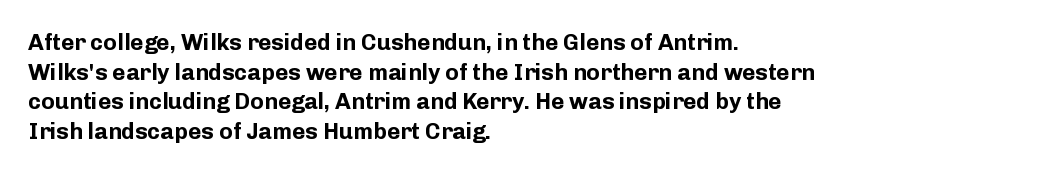
Q: Is the text bold? A: Yes.
Q: Is the text italic (slanted)? A: No, it is upright.
Q: Is the text underlined? A: No.
Q: How is the paragraph aligned? A: Left-aligned.
Q: Is the spacing between letters normal or unusually wide? A: Normal.
Q: Is the spacing between lines tight, normal or loose? A: Normal.
